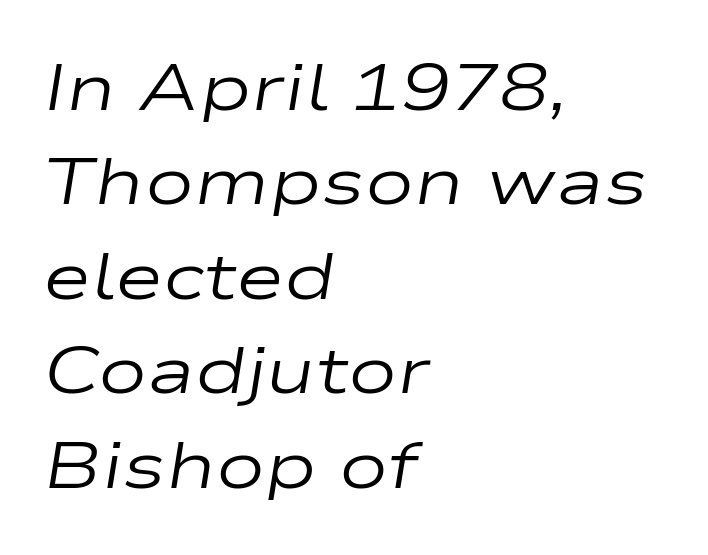
Ink coverage per letter is moderate at most. The letters advance in unequal steps, a hallmark of proportional type. Leftover space on each line is placed entirely after the last word. Has an underline been added? It has not. In terms of posture, this sample is oblique. Does the leading feel generous? No, just average.
